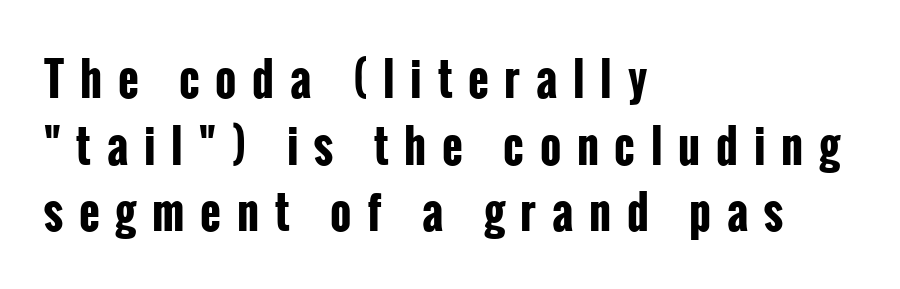
Here the designer chose a conventional face with non-uniform glyph widths. Leading matches the norm, producing a regular column. Tracking here is generous; glyphs stand well apart from one another. Nope, no serifs anywhere on these letters. This is heavy type, rendered in bold. Alignment: flush left.
